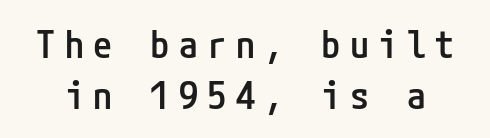
The image shows 38 px semibold, condensed sans-serif type, upright; set normal line spacing (1.34x), unusually wide letter spacing (+0.25 em), not underlined; low stroke contrast and a medium x-height.
